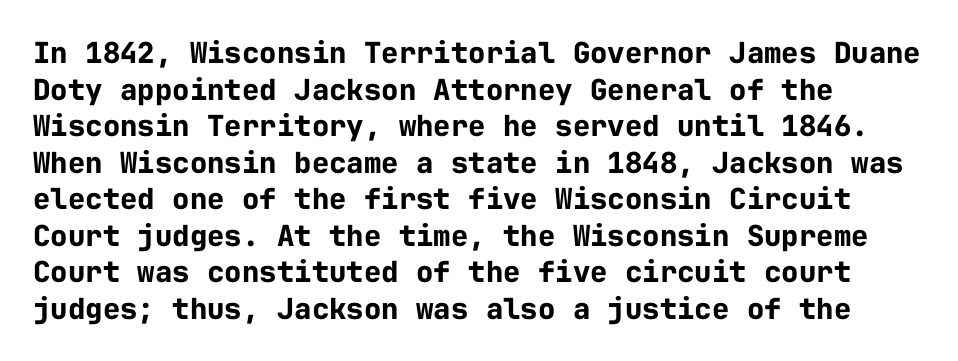
Q: Is the text bold? A: Yes.
Q: Is the text italic (slanted)? A: No, it is upright.
Q: Is the typeface a serif or a sans-serif typeface? A: Sans-serif.
Q: Is the text underlined? A: No.
Q: How is the paragraph aligned? A: Left-aligned.
Q: Is the spacing between letters normal or unusually wide? A: Normal.
Q: Is the spacing between lines tight, normal or loose? A: Normal.
Q: Width (condensed, normal, or wide)? A: Normal.
Q: Stroke contrast? A: Low.
Q: x-height? A: Medium.
Q: Monospaced? A: Yes.
